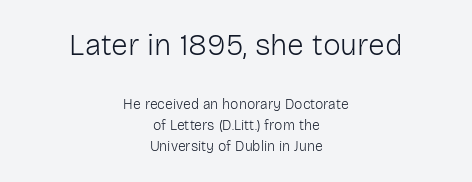
{"serif": "no", "italic": "no", "bold": "no", "weight": "light", "width": "normal", "stroke_contrast": "low", "x_height": "medium", "monospaced": "no", "underline": "no", "align": "center", "line_spacing": "normal", "line_spacing_ratio": 1.48, "letter_spacing": "normal", "letter_spacing_em": 0.0, "larger_block": "first", "size_ratio": 2.14, "glyph_px": 30}
